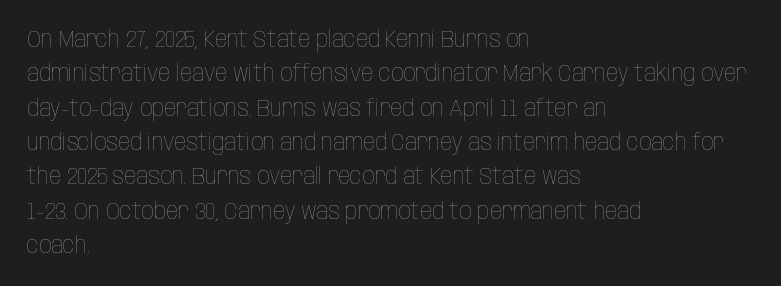
Q: Is the text bold? A: No.
Q: Is the text italic (slanted)? A: No, it is upright.
Q: Is the text underlined? A: No.
Q: How is the paragraph aligned? A: Left-aligned.
Q: Is the spacing between letters normal or unusually wide? A: Normal.
Q: Is the spacing between lines tight, normal or loose? A: Normal.
